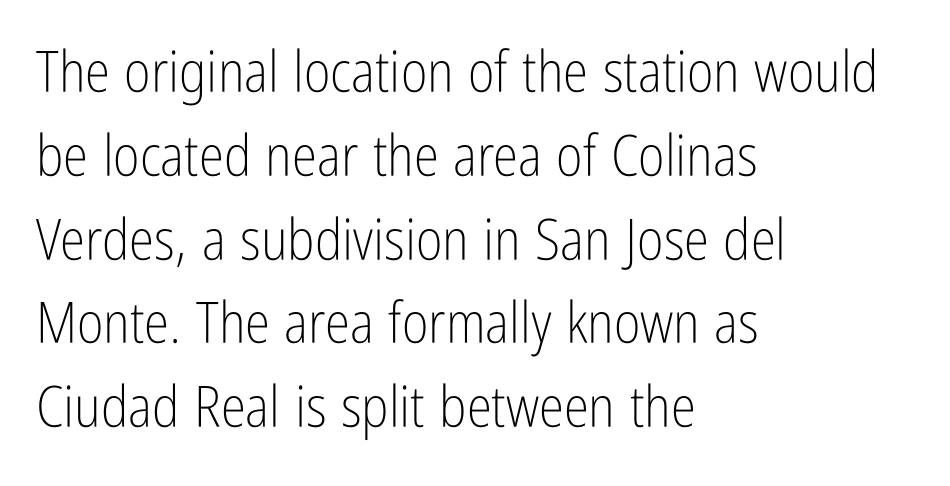
Descender tails drop into unmarked territory. This is roman type, the default non-slanted kind. No feet cap the strokes, marking this as sans-serif type. Teacher's note: observe the even left margin — that is flush-left alignment. The horizontal fit of the characters is conventional and even.
